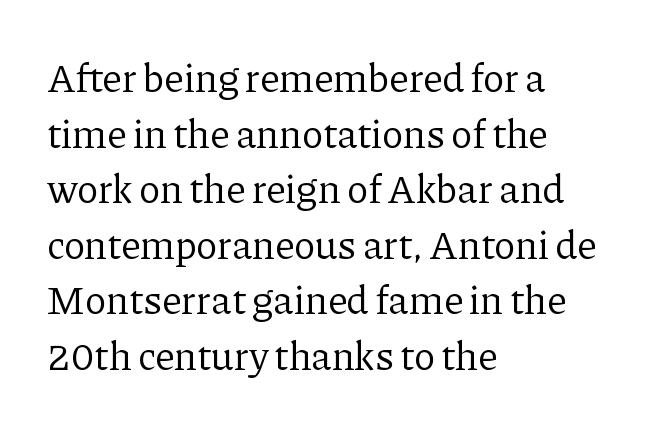
{"serif": "yes", "italic": "no", "bold": "no", "weight": "regular", "width": "normal", "stroke_contrast": "low", "x_height": "medium", "monospaced": "no", "underline": "no", "align": "left", "line_spacing": "normal", "line_spacing_ratio": 1.39, "letter_spacing": "normal", "letter_spacing_em": 0.0, "glyph_px": 40}
